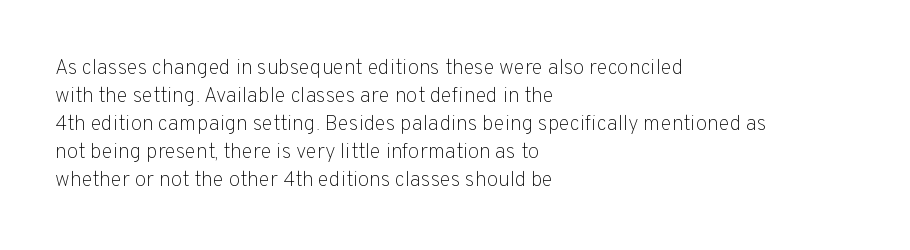
The paragraph has a hard left edge and a soft right edge. Rows of type keep a routine distance in the vertical direction. The letters sit at their default tracking, neither squeezed nor spread. Posture: vertical.
